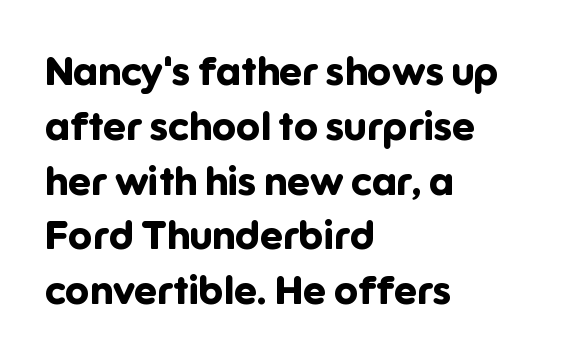
Q: Is the text bold? A: Yes.
Q: Is the text italic (slanted)? A: No, it is upright.
Q: Is the typeface a serif or a sans-serif typeface? A: Sans-serif.
Q: Is the text underlined? A: No.
Q: How is the paragraph aligned? A: Left-aligned.
Q: Is the spacing between letters normal or unusually wide? A: Normal.
Q: Is the spacing between lines tight, normal or loose? A: Normal.
Q: Width (condensed, normal, or wide)? A: Normal.
Q: Stroke contrast? A: Low.
Q: x-height? A: Medium.
Q: Monospaced? A: No.
